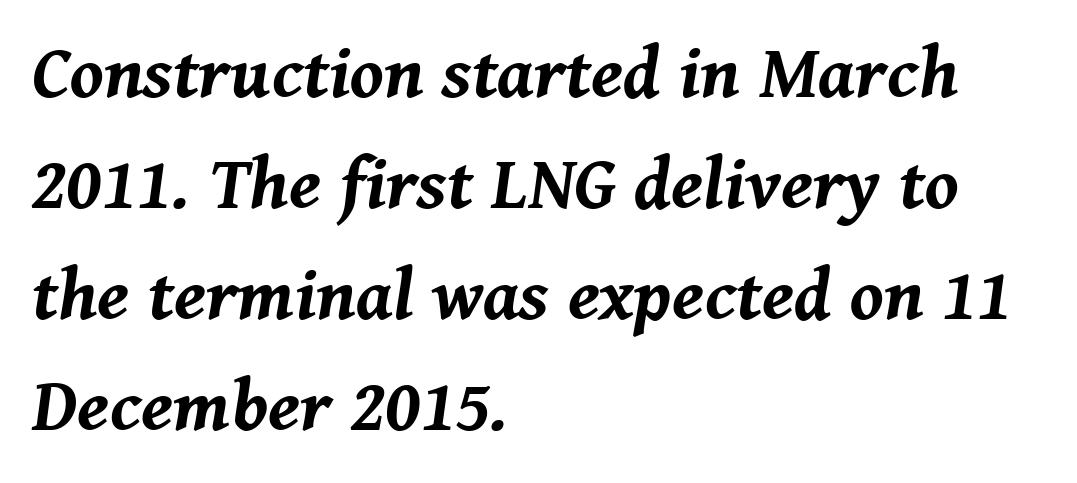
The image shows 74 px bold type, italic (leaning right); set left-aligned, normal line spacing (1.5x), normal letter spacing, not underlined; medium stroke contrast and a medium x-height.
